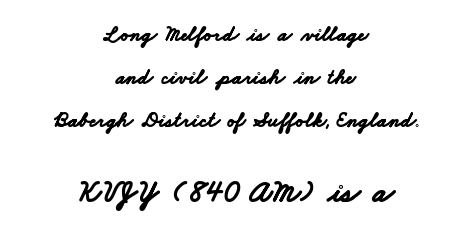
Q: Is the text bold? A: Yes.
Q: Is the typeface a serif or a sans-serif typeface? A: Sans-serif.
Q: Is the text underlined? A: No.
Q: How is the paragraph aligned? A: Centered.
Q: Is the spacing between letters normal or unusually wide? A: Normal.
Q: Is the spacing between lines tight, normal or loose? A: Loose.
Q: Which block of text is set in a larger size, the first (top) or the second (bottom)? A: The second (bottom) one.
Q: Width (condensed, normal, or wide)? A: Wide.
Q: Stroke contrast? A: Low.
Q: x-height? A: Small.
Q: Monospaced? A: No.
